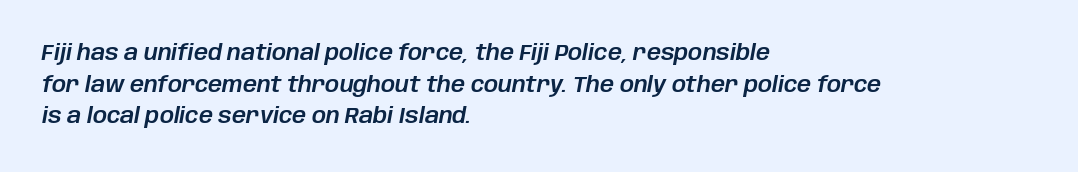
The image shows 22 px text type, italic (leaning right); set left-aligned, normal line spacing (1.44x), normal letter spacing, not underlined.
